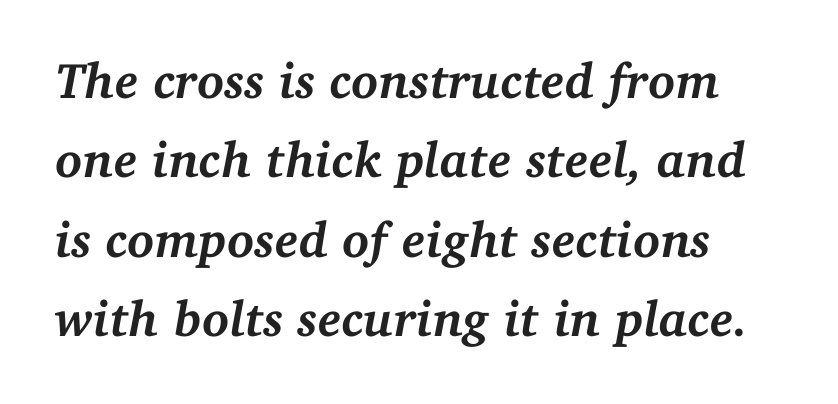
Baseline-to-baseline distance is the conventional proportion of letter height. Does extra space separate the letters? No, they use regular spacing. Does the lettering tilt? It does — this is italic. Serif or sans? Serif — the stroke terminals have little feet. Note the varied advance widths — an 'i' is clearly narrower than an 'm'.
